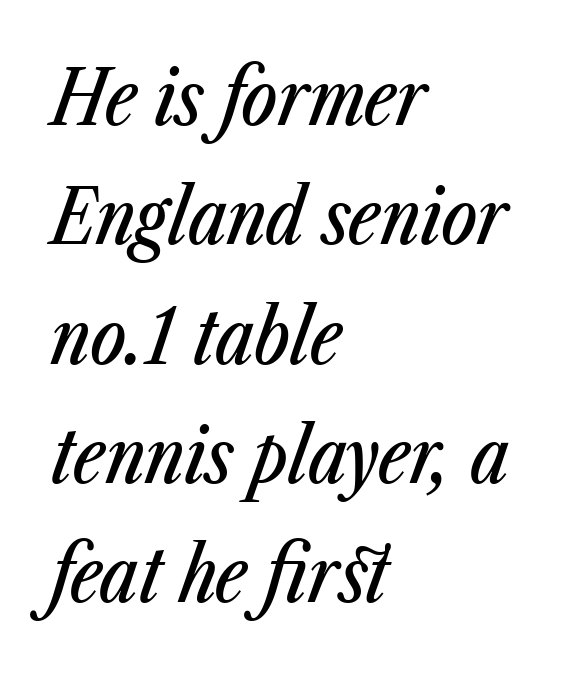
Q: Is the text italic (slanted)? A: Yes, it leans right by about 23 degrees.
Q: Is the text underlined? A: No.
Q: How is the paragraph aligned? A: Left-aligned.
Q: Is the spacing between letters normal or unusually wide? A: Normal.
Q: Is the spacing between lines tight, normal or loose? A: Normal.
Q: Width (condensed, normal, or wide)? A: Condensed.
Q: Stroke contrast? A: Low.
Q: x-height? A: Medium.
Q: Monospaced? A: No.
